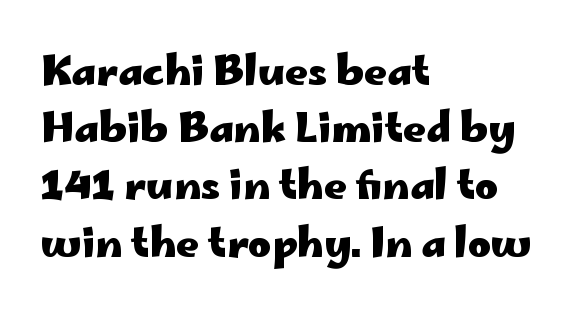
Emphasis by weight is at full strength: bold. Italic? Not at all — the glyphs are vertical. The face used here is proportionally spaced, like ordinary book or web type. The space between consecutive lines is moderate.
